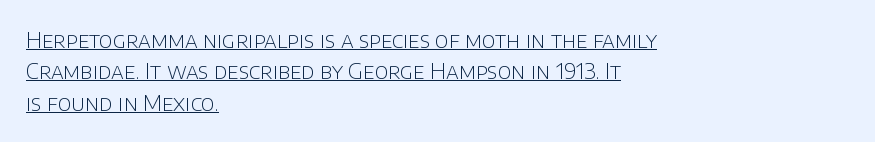
{"italic": "no", "bold": "no", "underline": "yes", "align": "left", "line_spacing": "normal", "line_spacing_ratio": 1.5, "letter_spacing": "normal", "letter_spacing_em": 0.0, "glyph_px": 21}
